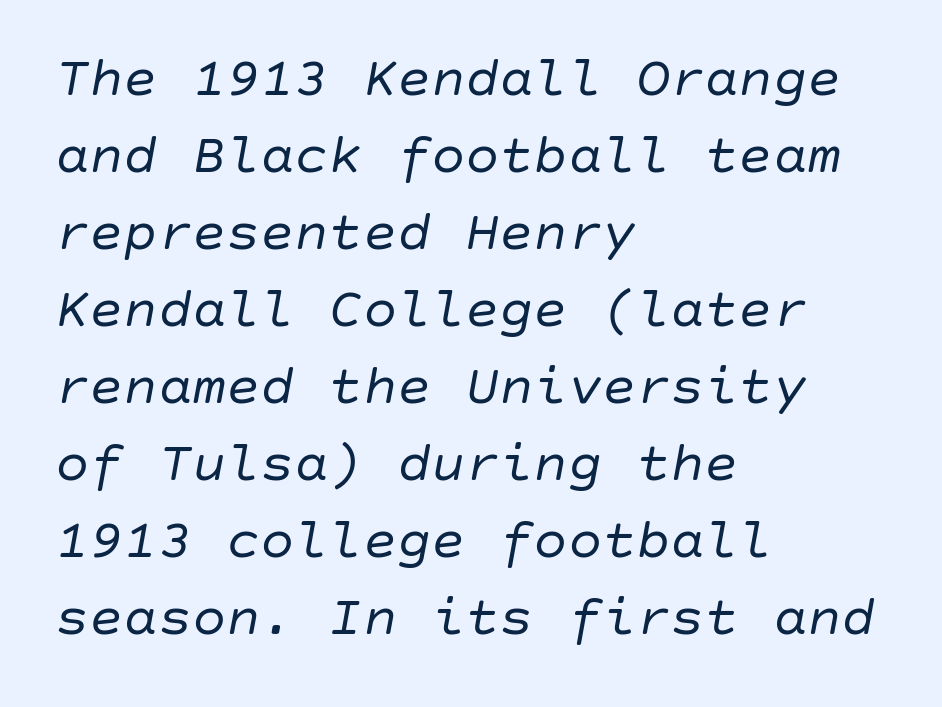
{"italic": "yes", "lean": "right", "slant_degrees": 10, "bold": "no", "weight": "regular", "width": "normal", "stroke_contrast": "low", "x_height": "large", "underline": "no", "align": "left", "line_spacing": "normal", "line_spacing_ratio": 1.35, "letter_spacing": "normal", "letter_spacing_em": 0.0, "glyph_px": 57}
